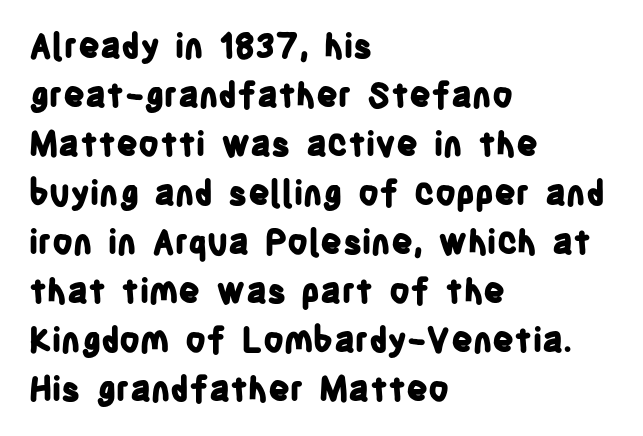
{"serif": "no", "italic": "no", "bold": "yes", "weight": "bold", "width": "condensed", "stroke_contrast": "low", "x_height": "large", "monospaced": "no", "underline": "no", "align": "left", "line_spacing": "normal", "line_spacing_ratio": 1.44, "letter_spacing": "normal", "letter_spacing_em": 0.0, "glyph_px": 34}
